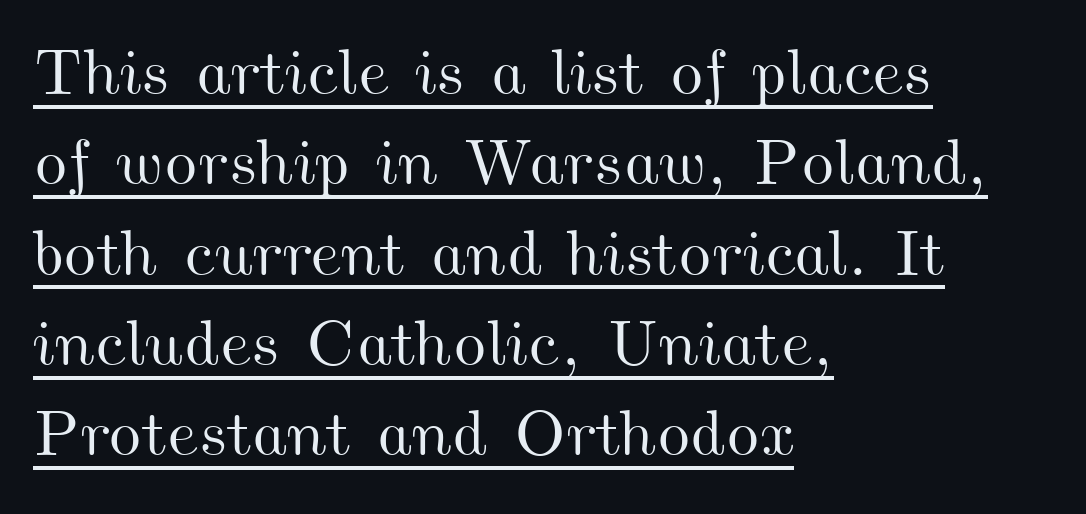
Q: Is the text underlined? A: Yes.
Q: How is the paragraph aligned? A: Left-aligned.
Q: Is the spacing between letters normal or unusually wide? A: Normal.
Q: Is the spacing between lines tight, normal or loose? A: Normal.
Q: Width (condensed, normal, or wide)? A: Wide.
Q: Stroke contrast? A: Medium.
Q: x-height? A: Small.
Q: Monospaced? A: No.
